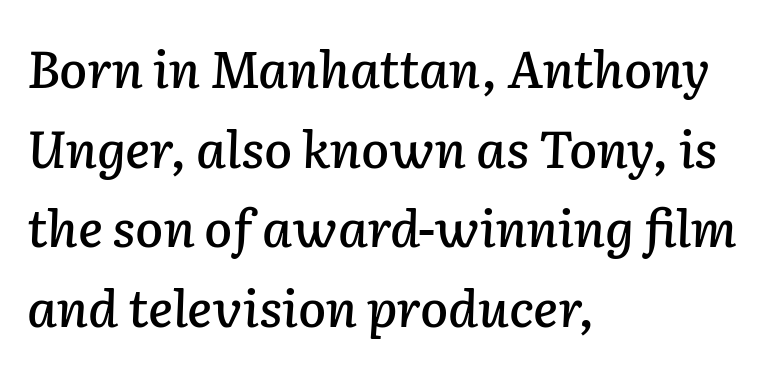
Q: Is the text italic (slanted)? A: Yes, it leans right by about 2 degrees.
Q: Is the text underlined? A: No.
Q: How is the paragraph aligned? A: Left-aligned.
Q: Is the spacing between letters normal or unusually wide? A: Normal.
Q: Is the spacing between lines tight, normal or loose? A: Normal.
Q: Width (condensed, normal, or wide)? A: Normal.
Q: Stroke contrast? A: Low.
Q: x-height? A: Medium.
Q: Monospaced? A: No.
